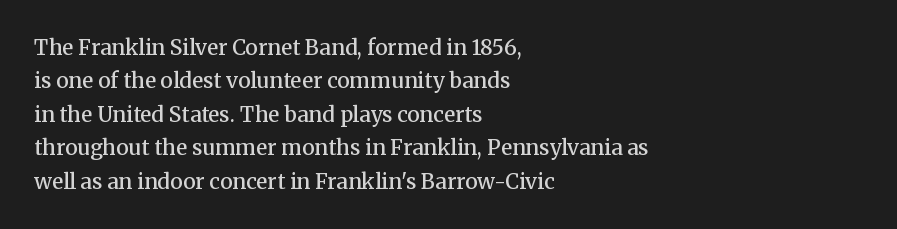
The image shows 21 px text type, upright; set left-aligned, normal line spacing (1.59x), normal letter spacing, not underlined.
